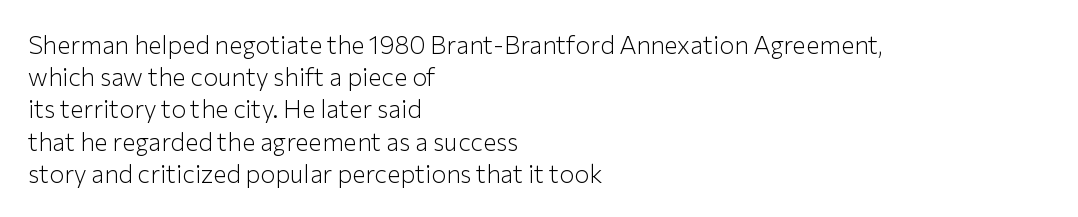
These lines keep a tight, regular rhythm from letter to letter. This sample is left-justified, so line endings fall wherever the words run out. The space between consecutive lines is moderate. Do the letters lean? They stand straight. The passage shown is not underscored anywhere. Stems and bowls with no extra thickness — not bold.
